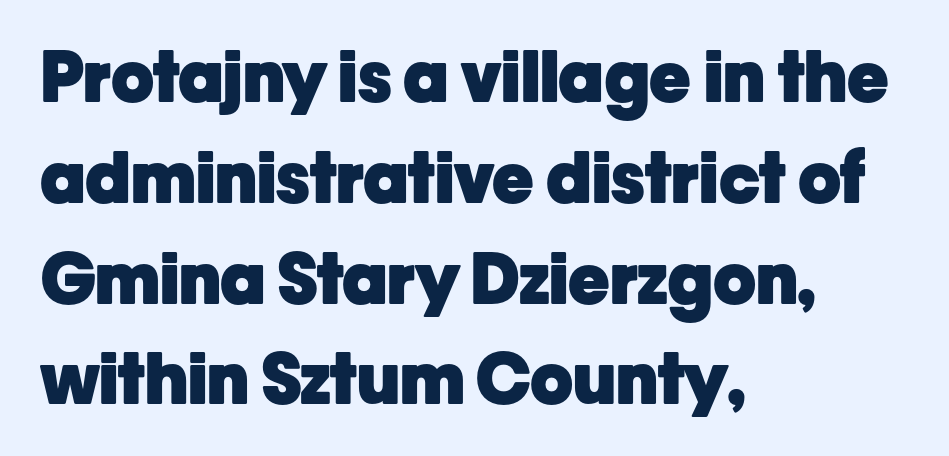
Posture: upright roman. Just letters on the line, the space beneath them empty. This is sans-serif lettering, the kind often seen on screens and signage. Varying glyph widths throughout — classic text-font behaviour. These lines sit exactly where default settings would place them.
